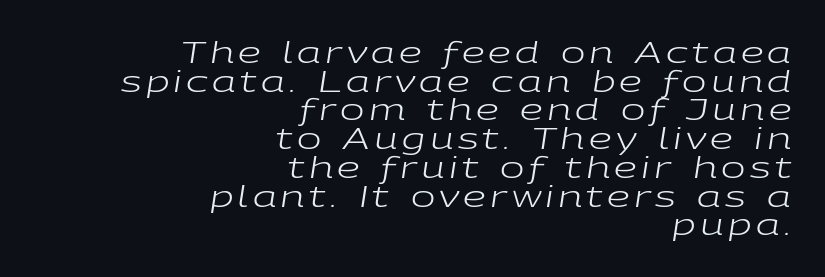
{"italic": "yes", "lean": "right", "slant_degrees": 9, "bold": "no", "weight": "regular", "width": "wide", "stroke_contrast": "low", "x_height": "medium", "monospaced": "no", "underline": "no", "align": "right", "line_spacing": "tight", "line_spacing_ratio": 0.99, "glyph_px": 29}
